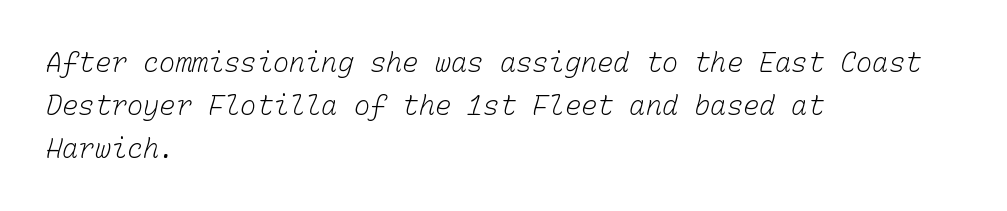
The strokes carry an ordinary text weight at most. Lines of text with bare space underneath. Summary of vertical rhythm: regular, with standard interline spacing. The setting favours the left margin, as ordinary paragraphs usually do. The gaps between neighbouring characters are ordinary and unremarkable.
